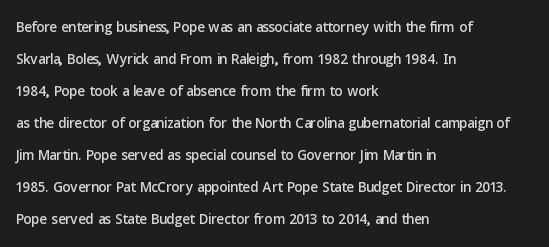
Posture: straight, roman, zero tilt. The ragged edge is on the right, which tells us the setting is flush left. The words here are not underlined. Inter-character spacing is left at the font's built-in metrics. What's the leading like? Ordinary, nothing unusual.
